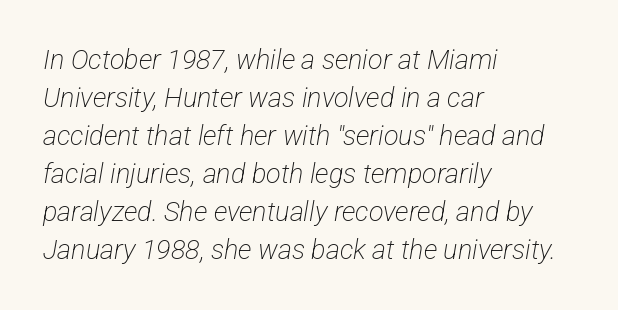
The image shows 27 px text type; set left-aligned, normal line spacing (1.41x), normal letter spacing, not underlined.
